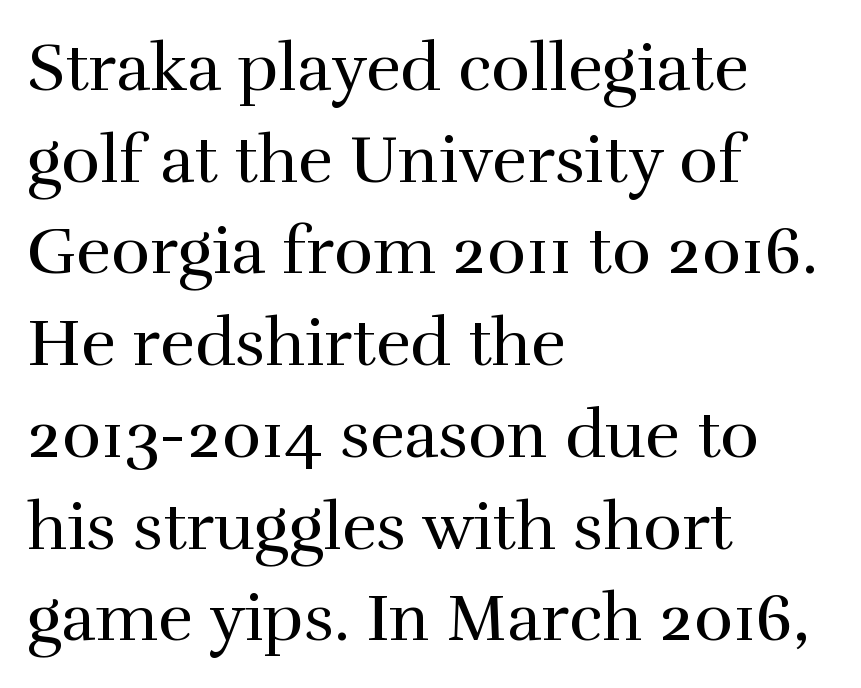
Each row of text sits above clean, open space. Each word holds together tightly as a unit, with standard inter-letter gaps. Think of a printed novel: that variable character pitch is what you see here. This is roman type, the default non-slanted kind.
